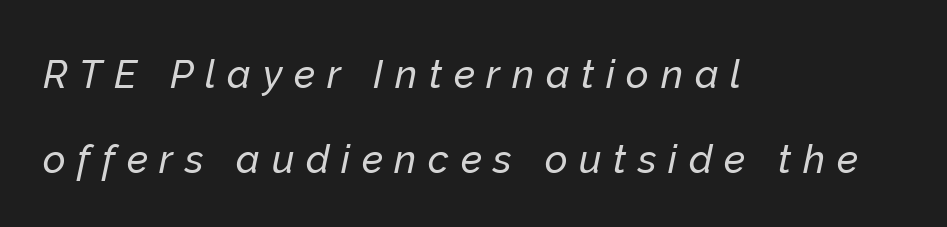
The image shows 39 px text type, italic (leaning right); set left-aligned, loose line spacing (2.18x), unusually wide letter spacing (+0.3 em), not underlined; low stroke contrast and a medium x-height.
